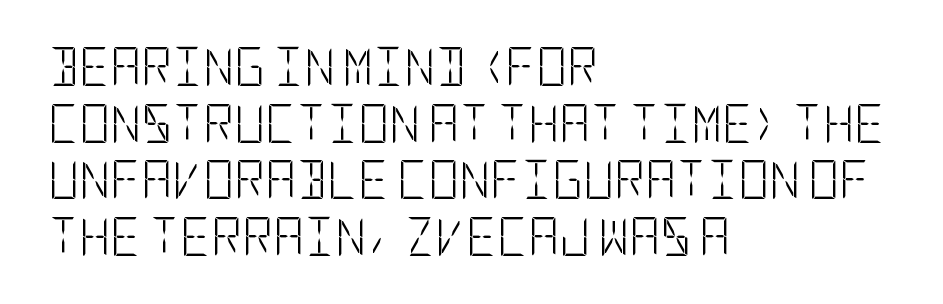
The image shows 38 px light, condensed sans-serif type, upright; set left-aligned, normal line spacing (1.49x), normal letter spacing, not underlined; low stroke contrast and a large x-height.
